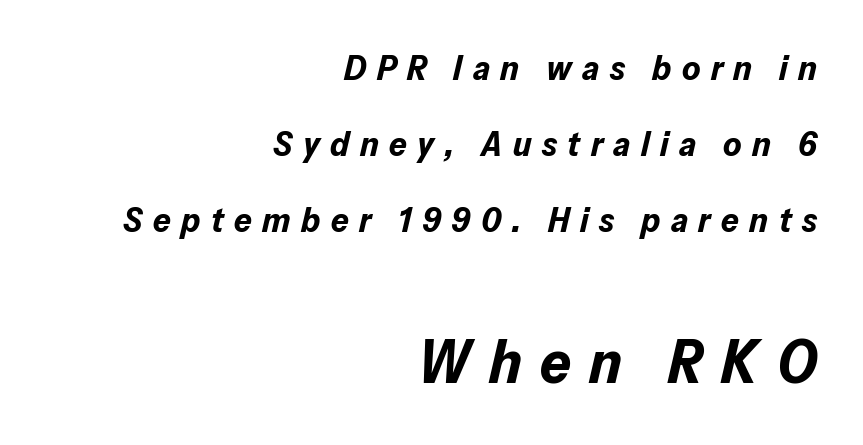
The glyphs look as if they've been sheared to an angle. Compared with a flush-left layout, this one pins lines to the opposite, right side. Interline gaps are noticeably wide in this sample. Anything drawn beneath the words? Only blank space.
